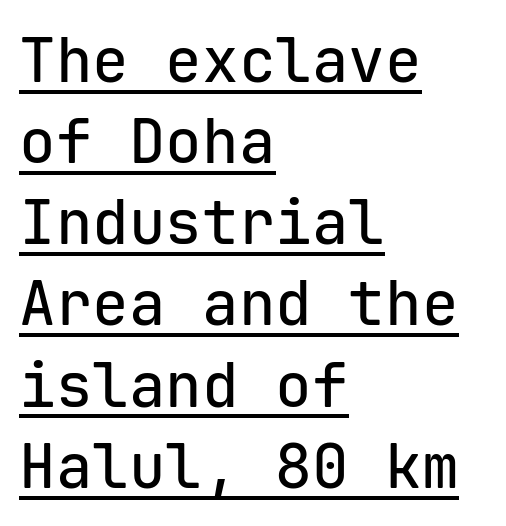
Q: Is the text italic (slanted)? A: No, it is upright.
Q: Is the typeface a serif or a sans-serif typeface? A: Sans-serif.
Q: Is the text underlined? A: Yes.
Q: How is the paragraph aligned? A: Left-aligned.
Q: Is the spacing between letters normal or unusually wide? A: Normal.
Q: Is the spacing between lines tight, normal or loose? A: Normal.
Q: Width (condensed, normal, or wide)? A: Normal.
Q: Stroke contrast? A: Low.
Q: x-height? A: Medium.
Q: Monospaced? A: Yes.
